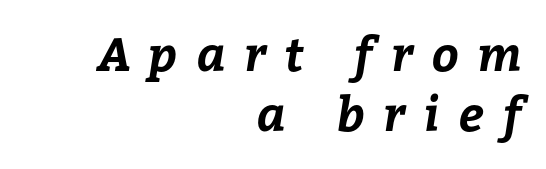
The image shows 47 px bold type; set right-aligned, normal line spacing (1.27x), unusually wide letter spacing (+0.4 em), not underlined; low stroke contrast and a medium x-height.
